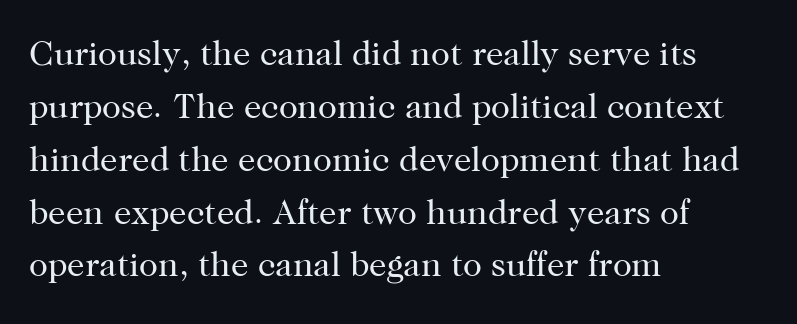
The image shows 35 px regular-weight serif type, upright; set left-aligned, normal line spacing (1.51x), normal letter spacing, not underlined; high stroke contrast and a medium x-height.
